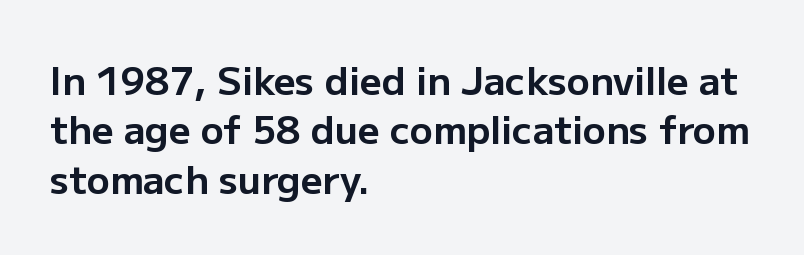
Q: Is the text bold? A: Yes.
Q: Is the text italic (slanted)? A: No, it is upright.
Q: Is the typeface a serif or a sans-serif typeface? A: Sans-serif.
Q: Is the text underlined? A: No.
Q: How is the paragraph aligned? A: Left-aligned.
Q: Is the spacing between letters normal or unusually wide? A: Normal.
Q: Is the spacing between lines tight, normal or loose? A: Normal.
Q: Width (condensed, normal, or wide)? A: Normal.
Q: Stroke contrast? A: Low.
Q: x-height? A: Medium.
Q: Monospaced? A: No.
